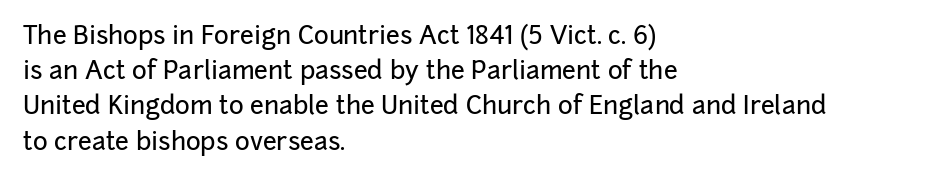
Posture: straight, roman, zero tilt. This rendering uses left alignment, leaving the right contour irregular. This sample keeps an unexceptional amount of space between lines. Bare-footed words on every line.
